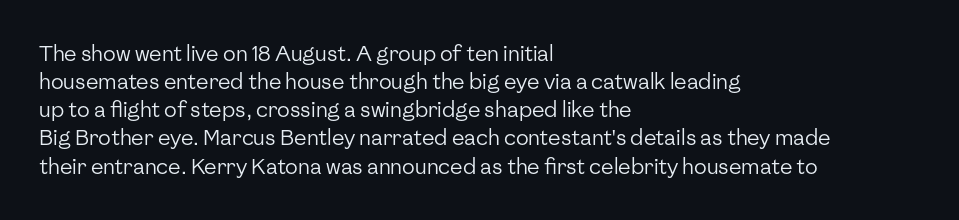
Visually the block forms a straight wall on the left and a jagged coastline on the right. Style check: upright. Bold? No — there's no thickening of the strokes. Notice how descenders clear the ascenders below comfortably — that's standard leading. Each word holds together tightly as a unit, with standard inter-letter gaps.
